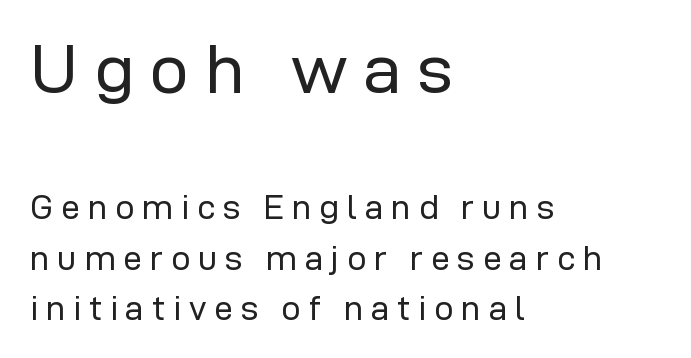
Q: Is the text bold? A: No.
Q: Is the text italic (slanted)? A: No, it is upright.
Q: Is the typeface a serif or a sans-serif typeface? A: Sans-serif.
Q: Is the text underlined? A: No.
Q: How is the paragraph aligned? A: Left-aligned.
Q: Is the spacing between letters normal or unusually wide? A: Unusually wide.
Q: Is the spacing between lines tight, normal or loose? A: Normal.
Q: Which block of text is set in a larger size, the first (top) or the second (bottom)? A: The first (top) one.
Q: Width (condensed, normal, or wide)? A: Normal.
Q: Stroke contrast? A: Low.
Q: x-height? A: Medium.
Q: Monospaced? A: No.
